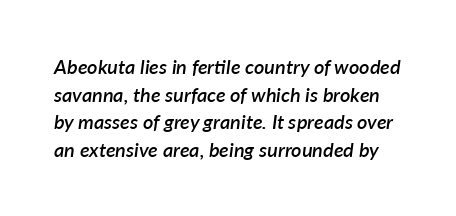
{"italic": "yes", "lean": "right", "slant_degrees": 7, "bold": "semi", "underline": "no", "line_spacing": "normal", "line_spacing_ratio": 1.38, "letter_spacing": "normal", "letter_spacing_em": 0.0, "glyph_px": 20}
